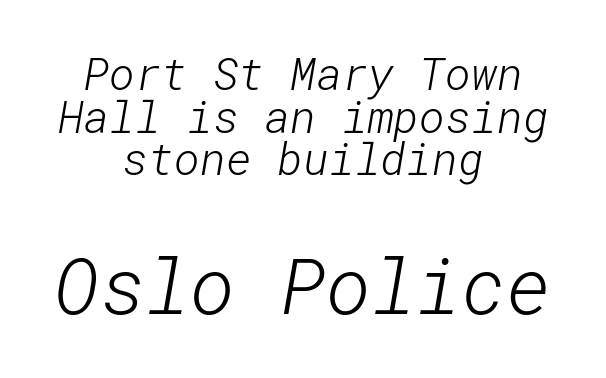
Type size steps up from the first block to the second. Does the leading feel generous? Not at all — it's pinched. Unmarked baselines from the first word to the last. The paragraph shown floats in the horizontal middle. No heavy texture on the line: the type isn't bold. The type is set solid horizontally, with unmodified tracking.
